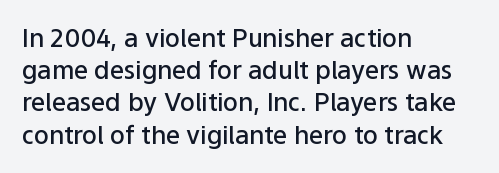
Typesetter's note: demi weight, one step under bold. What's the leading like? Ordinary, nothing unusual. Observe the ordinary spacing: letters are neighbours, not strangers. Anything drawn beneath the words? Only blank space.
